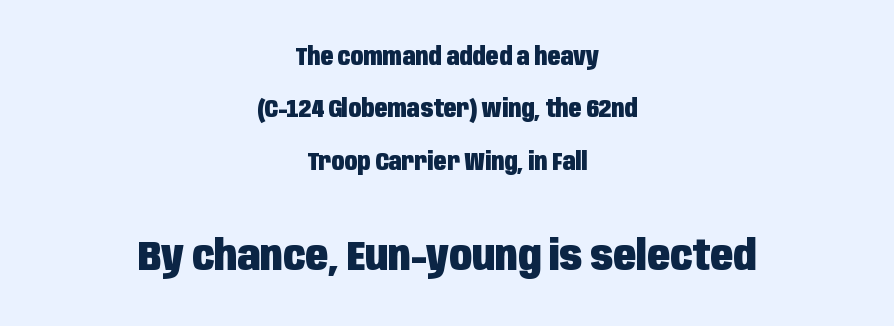
Q: Is the text bold? A: Yes.
Q: Is the text italic (slanted)? A: No, it is upright.
Q: Is the typeface a serif or a sans-serif typeface? A: Sans-serif.
Q: Is the text underlined? A: No.
Q: How is the paragraph aligned? A: Centered.
Q: Is the spacing between letters normal or unusually wide? A: Normal.
Q: Is the spacing between lines tight, normal or loose? A: Loose.
Q: Which block of text is set in a larger size, the first (top) or the second (bottom)? A: The second (bottom) one.
Q: Width (condensed, normal, or wide)? A: Condensed.
Q: Stroke contrast? A: Low.
Q: x-height? A: Large.
Q: Monospaced? A: No.
